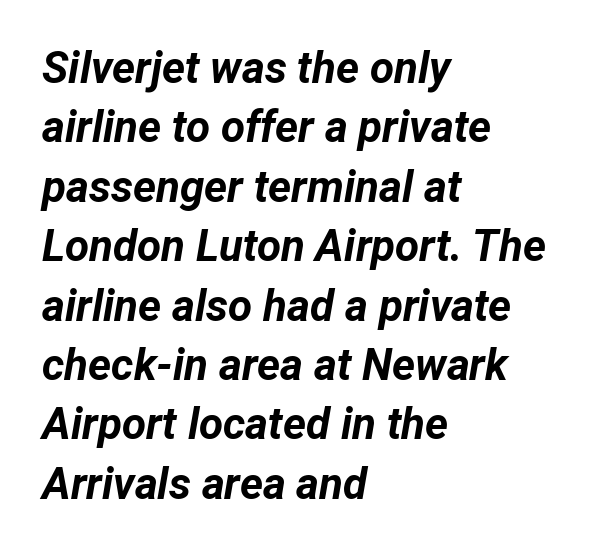
The image shows 44 px bold type, italic (leaning right); set left-aligned, normal line spacing (1.35x), normal letter spacing, not underlined; low stroke contrast and a medium x-height.
